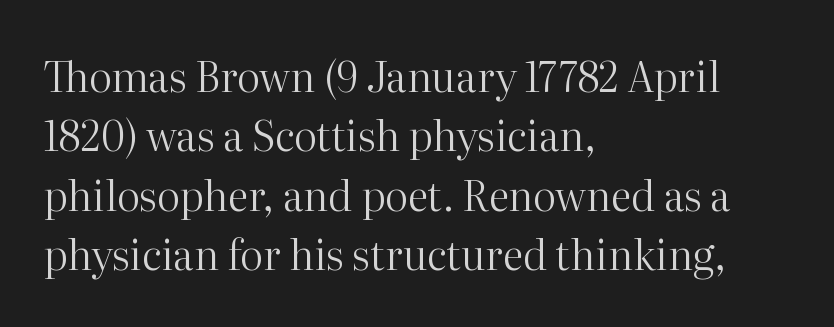
{"serif": "yes", "italic": "no", "bold": "no", "weight": "regular", "width": "normal", "stroke_contrast": "high", "x_height": "medium", "monospaced": "no", "underline": "no", "align": "left", "line_spacing": "normal", "line_spacing_ratio": 1.45, "letter_spacing": "normal", "letter_spacing_em": 0.0, "glyph_px": 41}
